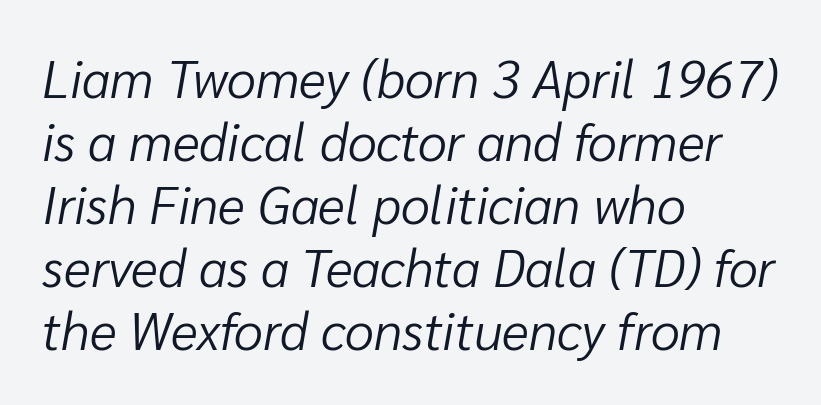
Q: Is the text bold? A: No.
Q: Is the text italic (slanted)? A: Yes, it leans right by about 10 degrees.
Q: Is the text underlined? A: No.
Q: How is the paragraph aligned? A: Left-aligned.
Q: Is the spacing between letters normal or unusually wide? A: Normal.
Q: Width (condensed, normal, or wide)? A: Normal.
Q: Stroke contrast? A: Low.
Q: x-height? A: Medium.
Q: Monospaced? A: No.
